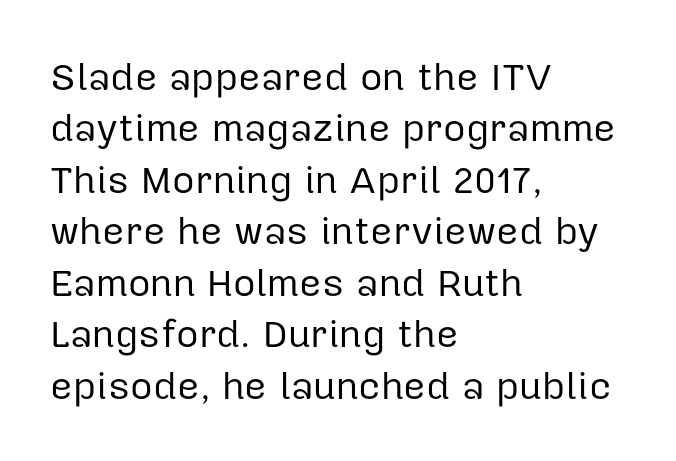
{"serif": "no", "italic": "no", "bold": "no", "weight": "regular", "width": "normal", "stroke_contrast": "low", "x_height": "medium", "monospaced": "no", "underline": "no", "align": "left", "line_spacing": "normal", "line_spacing_ratio": 1.32, "letter_spacing": "normal", "letter_spacing_em": 0.0, "glyph_px": 39}
